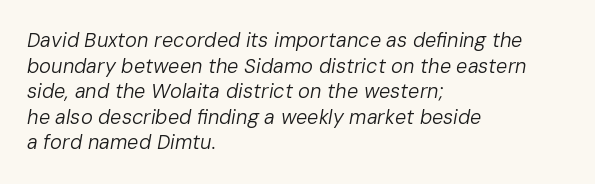
A typesetter would call this zero additional tracking. Leading matches the norm, producing a regular column. This sample is left-justified, so line endings fall wherever the words run out. Type without underlining. The font is comparable to plain body text, perhaps lighter.
